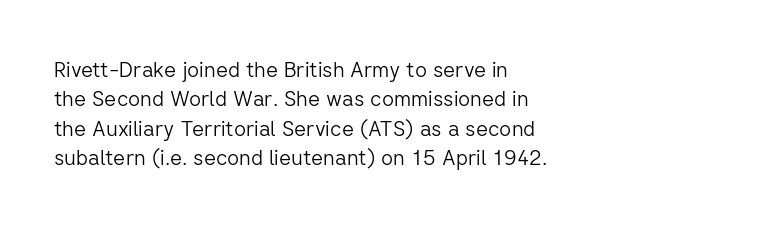
Q: Is the text bold? A: No.
Q: Is the text italic (slanted)? A: No, it is upright.
Q: Is the text underlined? A: No.
Q: How is the paragraph aligned? A: Left-aligned.
Q: Is the spacing between letters normal or unusually wide? A: Normal.
Q: Is the spacing between lines tight, normal or loose? A: Normal.
